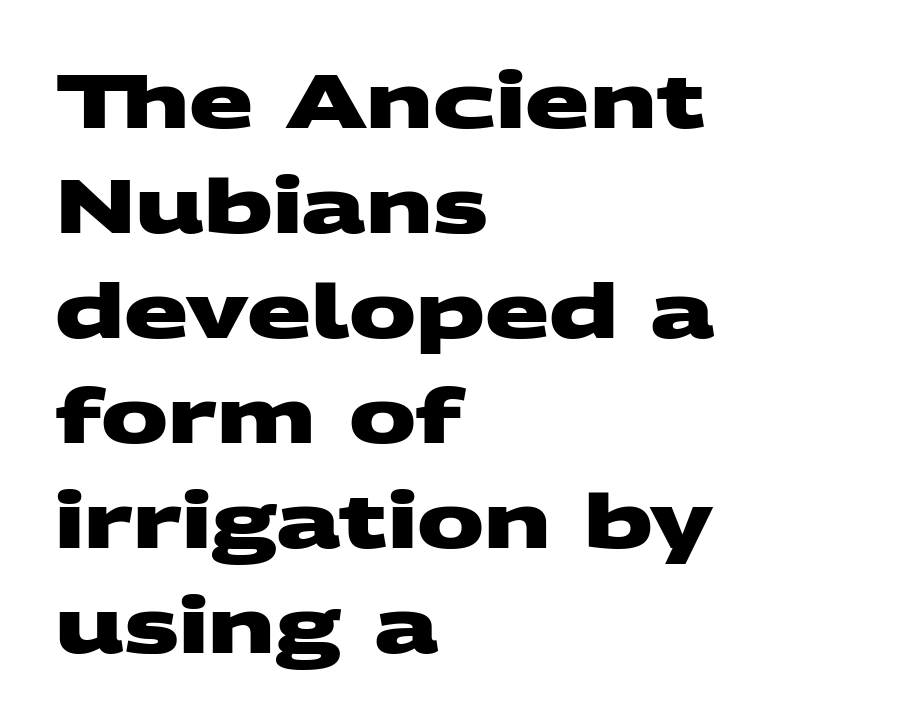
{"serif": "no", "bold": "yes", "weight": "heavy", "width": "wide", "stroke_contrast": "medium", "x_height": "large", "monospaced": "no", "underline": "no", "align": "left", "line_spacing": "normal", "line_spacing_ratio": 1.4, "letter_spacing": "normal", "letter_spacing_em": 0.0, "glyph_px": 75}
